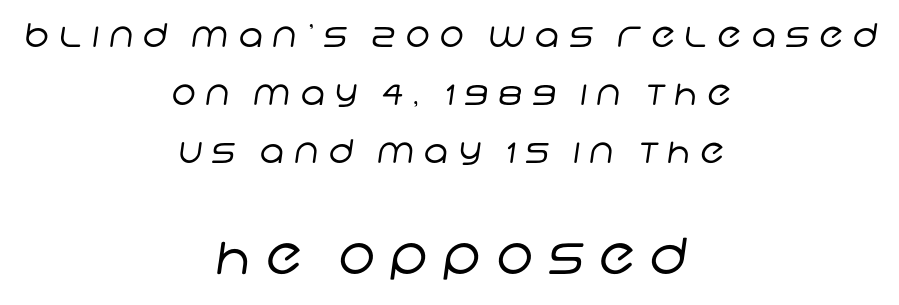
Q: Is the text bold? A: No.
Q: Is the typeface a serif or a sans-serif typeface? A: Sans-serif.
Q: Is the text underlined? A: No.
Q: How is the paragraph aligned? A: Centered.
Q: Is the spacing between letters normal or unusually wide? A: Unusually wide.
Q: Which block of text is set in a larger size, the first (top) or the second (bottom)? A: The second (bottom) one.
Q: Width (condensed, normal, or wide)? A: Normal.
Q: Stroke contrast? A: Low.
Q: x-height? A: Large.
Q: Monospaced? A: No.
